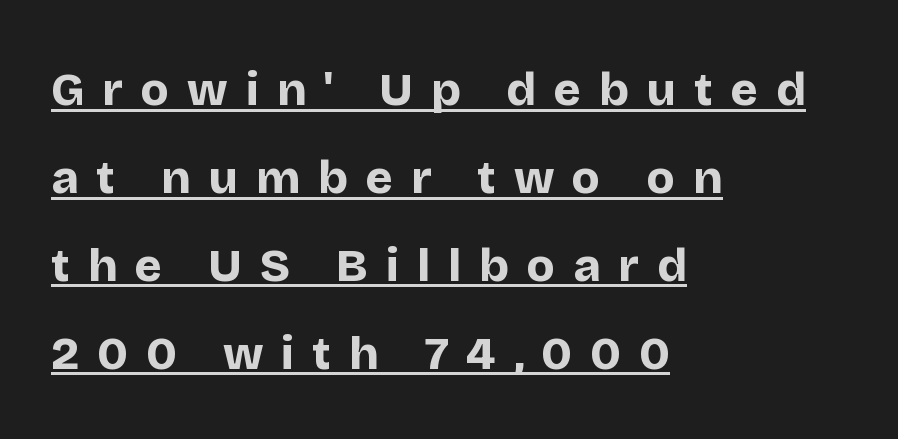
The paragraph shown leans on its left margin. Proportional: the letters do not fall into vertical columns. Look at the tracking — it's clearly loosened, letters drifting apart. Unlike italic type, these characters show no tilt at all.
